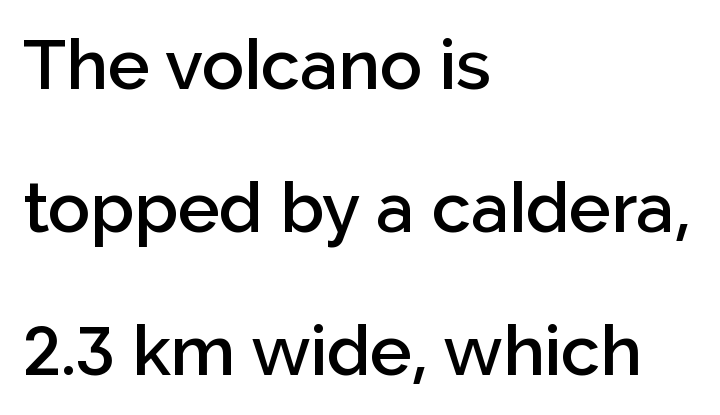
These lines are set flush left with a ragged right edge. Every letter is mildly thick-stroked: semibold rather than bold. The words here are not underlined. Nope, not italic — everything's standing straight.
